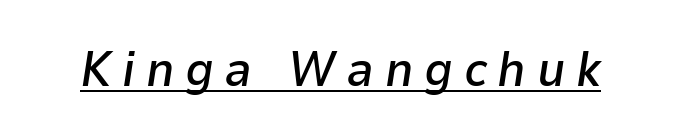
The image shows 48 px semibold type, italic (leaning right); set unusually wide letter spacing (+0.22 em), underlined; low stroke contrast and a medium x-height.
